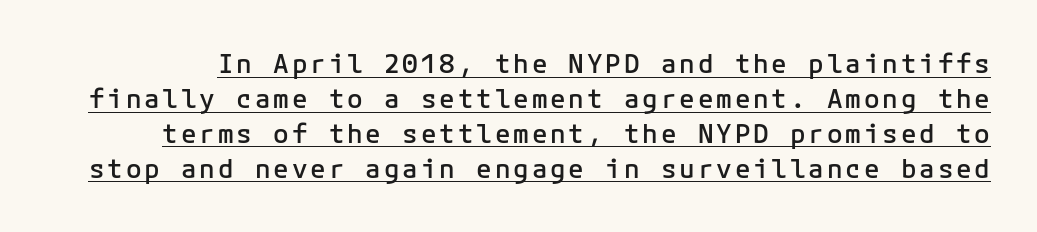
The image shows 26 px text type, upright; set normal line spacing (1.34x), underlined.
